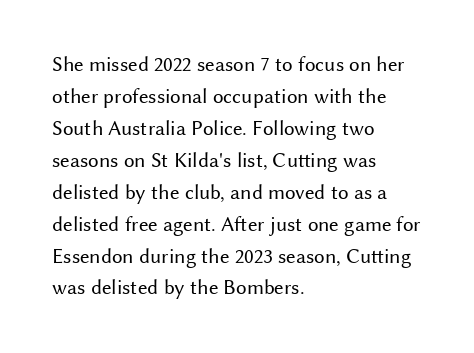
{"italic": "no", "bold": "no", "underline": "no", "align": "left", "line_spacing": "normal", "line_spacing_ratio": 1.52, "letter_spacing": "normal", "letter_spacing_em": 0.0, "glyph_px": 21}
